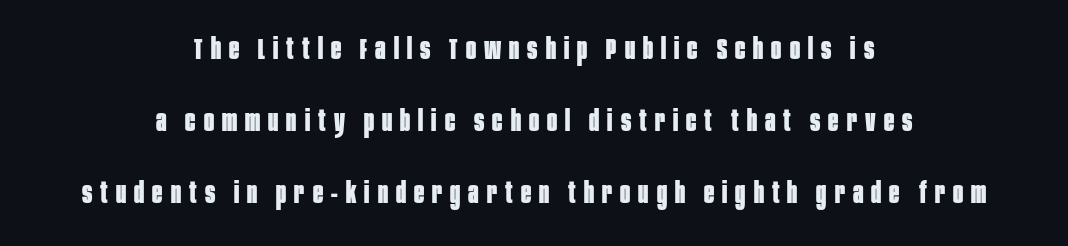
Q: Is the text bold? A: Yes.
Q: Is the text italic (slanted)? A: No, it is upright.
Q: Is the typeface a serif or a sans-serif typeface? A: Sans-serif.
Q: Is the text underlined? A: No.
Q: How is the paragraph aligned? A: Centered.
Q: Is the spacing between letters normal or unusually wide? A: Unusually wide.
Q: Is the spacing between lines tight, normal or loose? A: Loose.
Q: Width (condensed, normal, or wide)? A: Condensed.
Q: Stroke contrast? A: Low.
Q: x-height? A: Large.
Q: Monospaced? A: No.
